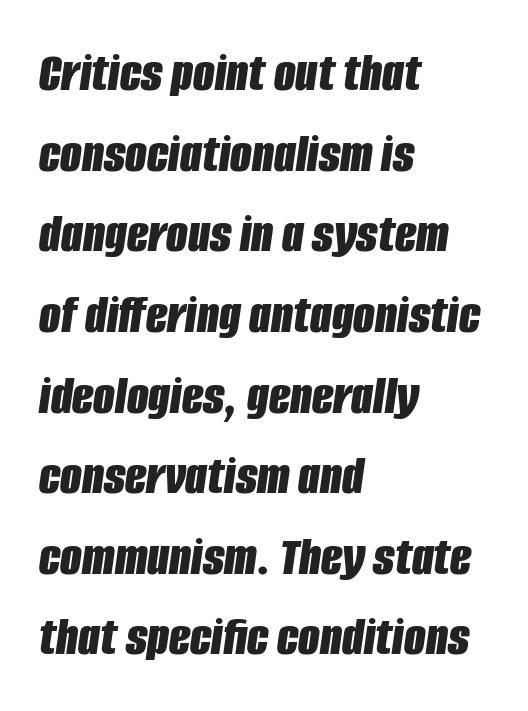
{"italic": "yes", "lean": "right", "slant_degrees": 8, "bold": "yes", "weight": "bold", "width": "condensed", "stroke_contrast": "low", "x_height": "large", "monospaced": "no", "underline": "no", "align": "left", "line_spacing": "normal", "line_spacing_ratio": 1.44, "letter_spacing": "normal", "letter_spacing_em": 0.0, "glyph_px": 56}
